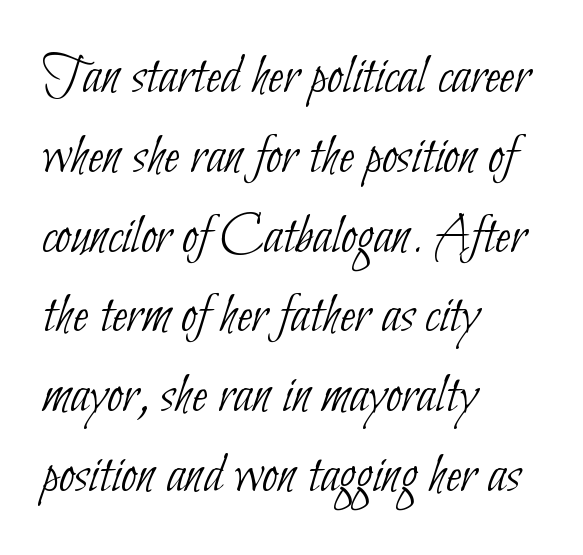
The image shows 57 px thin, condensed sans-serif type; set left-aligned, normal line spacing (1.4x), normal letter spacing, not underlined; low stroke contrast and a small x-height.
